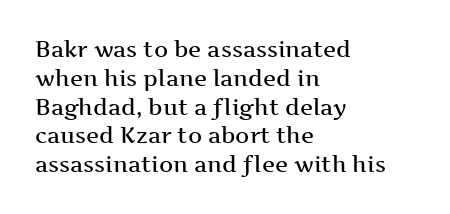
Left-aligned paragraph, ragged on the right. This sample uses plain, unmodified letter spacing. The lettering holds an erect, upright posture throughout. Underlining? Definitely not there. Students, this is semibold: more ink than regular, less than bold.
